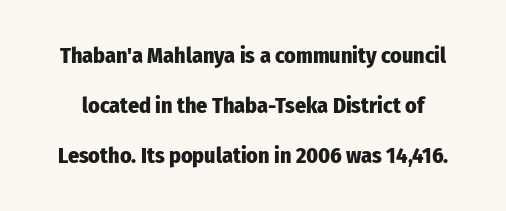
Q: Is the text bold? A: Yes.
Q: Is the text italic (slanted)? A: No, it is upright.
Q: Is the text underlined? A: No.
Q: Is the spacing between letters normal or unusually wide? A: Normal.
Q: Is the spacing between lines tight, normal or loose? A: Loose.
